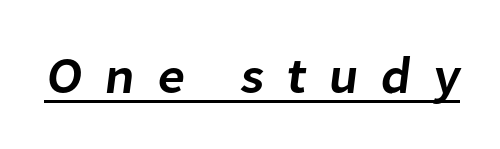
Q: Is the text bold? A: Semi-bold.
Q: Is the typeface a serif or a sans-serif typeface? A: Sans-serif.
Q: Is the text underlined? A: Yes.
Q: Is the spacing between letters normal or unusually wide? A: Unusually wide.
Q: Width (condensed, normal, or wide)? A: Normal.
Q: Stroke contrast? A: Low.
Q: x-height? A: Medium.
Q: Monospaced? A: No.
